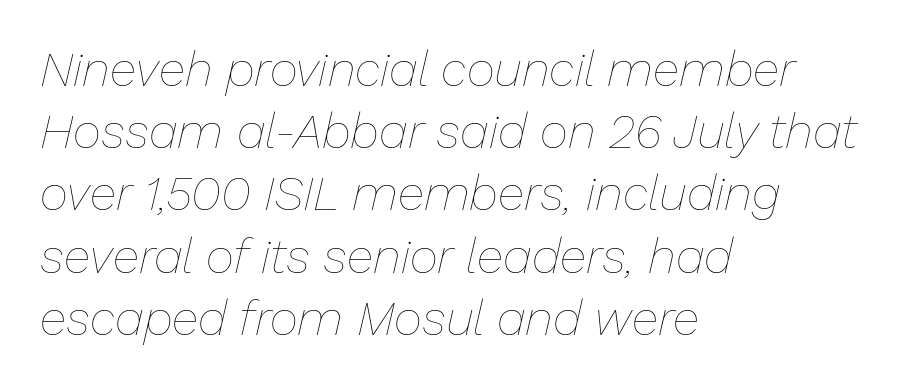
A bare baseline throughout the passage. Interline gaps are of average width in this sample. Rendered with sloped, italic letterforms. The gaps between neighbouring characters are ordinary and unremarkable. Here the designer chose a conventional face with non-uniform glyph widths.
